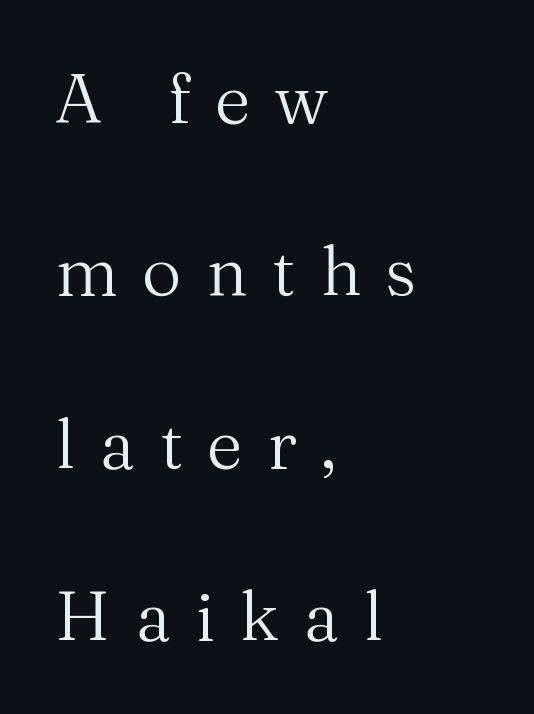
Q: Is the text bold? A: No.
Q: Is the text italic (slanted)? A: No, it is upright.
Q: Is the typeface a serif or a sans-serif typeface? A: Serif.
Q: Is the text underlined? A: No.
Q: How is the paragraph aligned? A: Left-aligned.
Q: Is the spacing between letters normal or unusually wide? A: Unusually wide.
Q: Is the spacing between lines tight, normal or loose? A: Loose.
Q: Width (condensed, normal, or wide)? A: Normal.
Q: Stroke contrast? A: Medium.
Q: x-height? A: Medium.
Q: Monospaced? A: No.
